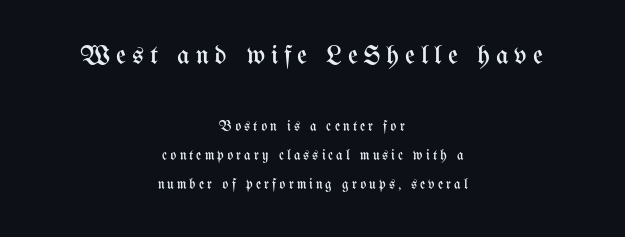
Q: Is the text bold? A: No.
Q: Is the text italic (slanted)? A: No, it is upright.
Q: Is the text underlined? A: No.
Q: How is the paragraph aligned? A: Centered.
Q: Is the spacing between letters normal or unusually wide? A: Unusually wide.
Q: Is the spacing between lines tight, normal or loose? A: Loose.
Q: Which block of text is set in a larger size, the first (top) or the second (bottom)? A: The first (top) one.
